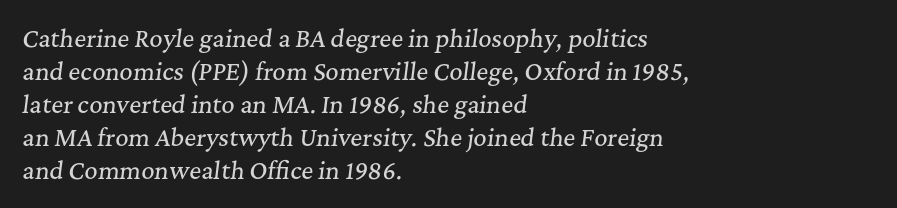
{"italic": "yes", "lean": "right", "slant_degrees": 7, "underline": "no", "align": "left", "line_spacing": "normal", "line_spacing_ratio": 1.44, "letter_spacing": "normal", "letter_spacing_em": 0.0, "glyph_px": 23}
